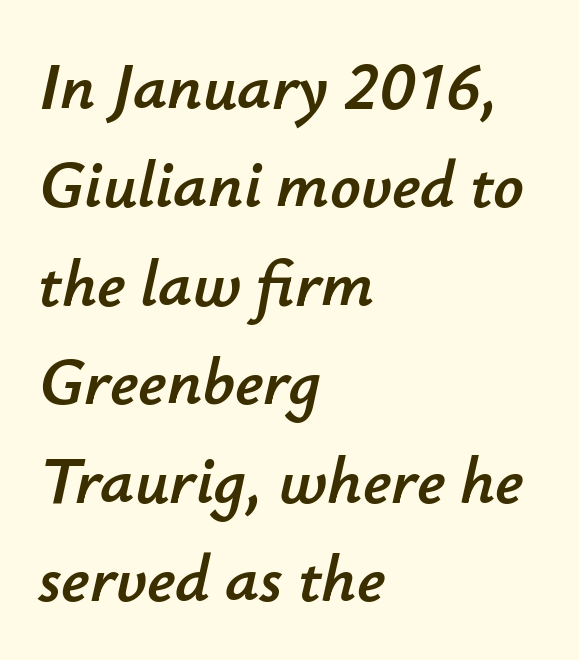
Q: Is the text italic (slanted)? A: Yes, it leans right by about 12 degrees.
Q: Is the text underlined? A: No.
Q: How is the paragraph aligned? A: Left-aligned.
Q: Is the spacing between letters normal or unusually wide? A: Normal.
Q: Is the spacing between lines tight, normal or loose? A: Normal.
Q: Width (condensed, normal, or wide)? A: Normal.
Q: Stroke contrast? A: Low.
Q: x-height? A: Small.
Q: Monospaced? A: No.
